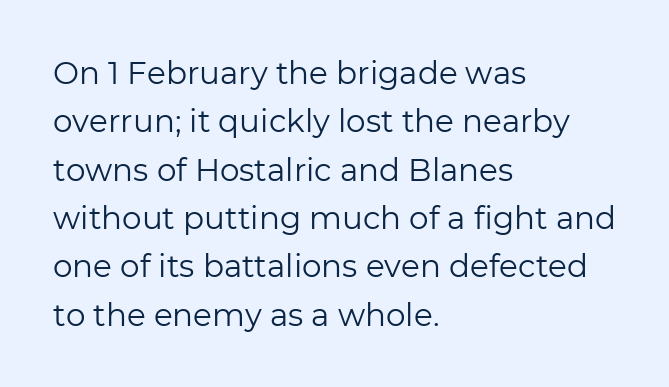
{"serif": "no", "italic": "no", "bold": "no", "weight": "regular", "width": "normal", "stroke_contrast": "low", "x_height": "medium", "monospaced": "no", "underline": "no", "align": "left", "line_spacing": "normal", "line_spacing_ratio": 1.56, "letter_spacing": "normal", "letter_spacing_em": 0.0, "glyph_px": 31}
